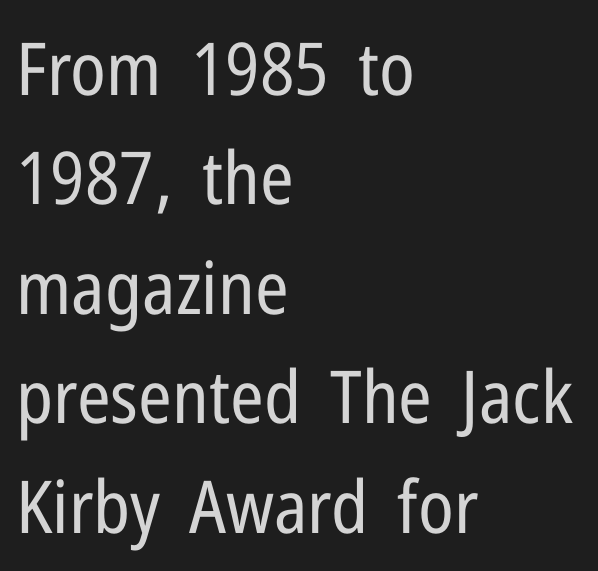
The font family rendered here belongs to the sans-serif group. How would I describe the line gaps? Plain and ordinary. No extra ink here — the face is not bold. The face used here is rendered with its standard letterfit. Each letter keeps its own natural width here, so spacing adapts to shape. Every stem runs plumb, perpendicular to the baseline.
